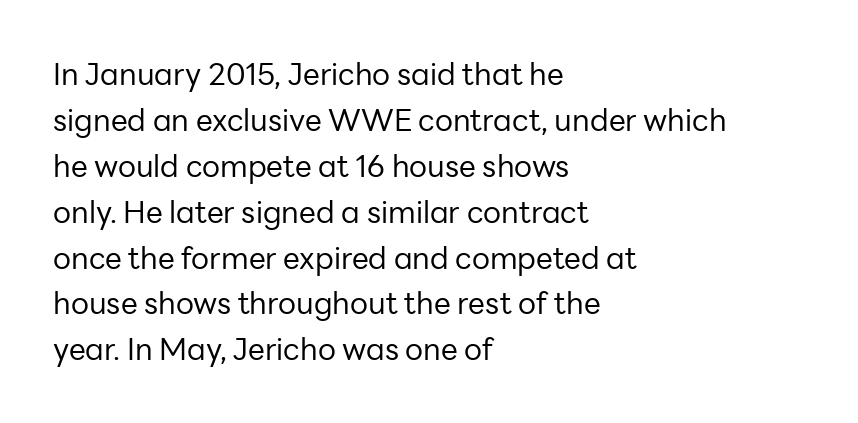
The block of text has a typical density, with ordinary space between rows. A typesetter would call this proportional, since set widths differ per character. Standard letterfit; no display-style spreading of the glyphs. This rendering employs a face without finishing strokes, i.e., a sans-serif. Every stem runs plumb, perpendicular to the baseline.
